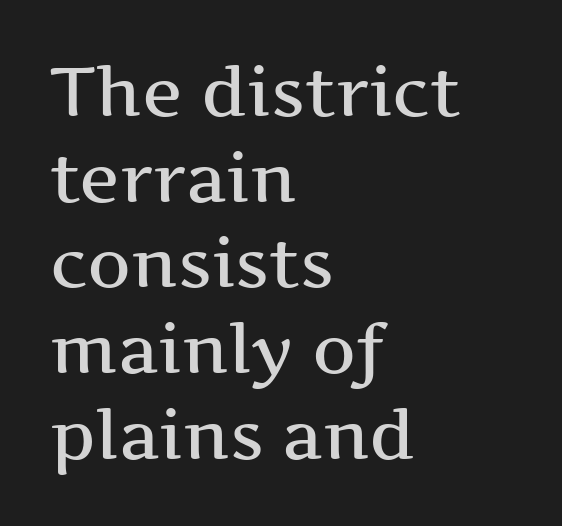
The image shows 68 px wide serif type, upright; set left-aligned, normal line spacing (1.26x), normal letter spacing, not underlined; medium stroke contrast and a medium x-height.
